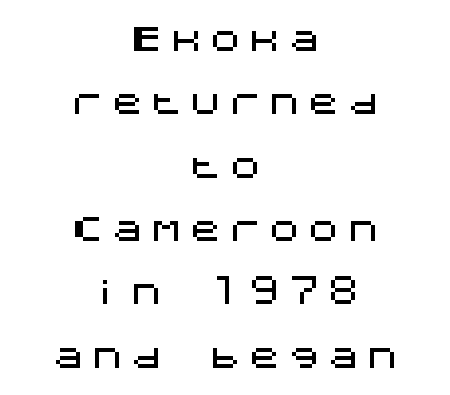
{"serif": "no", "italic": "no", "width": "normal", "stroke_contrast": "medium", "x_height": "large", "underline": "no", "align": "center", "line_spacing": "loose", "line_spacing_ratio": 1.98, "letter_spacing": "wide", "letter_spacing_em": 0.23, "glyph_px": 32}
